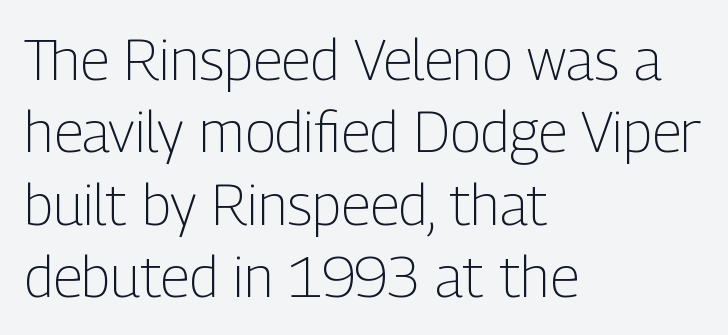
Heft: none added — not bold. This rendering employs a face without finishing strokes, i.e., a sans-serif. This sample keeps an unexceptional amount of space between lines. Spacing verdict: proportional, widths tailored to each character. The compositor pushed each line to the left boundary. Posture: upright roman.
